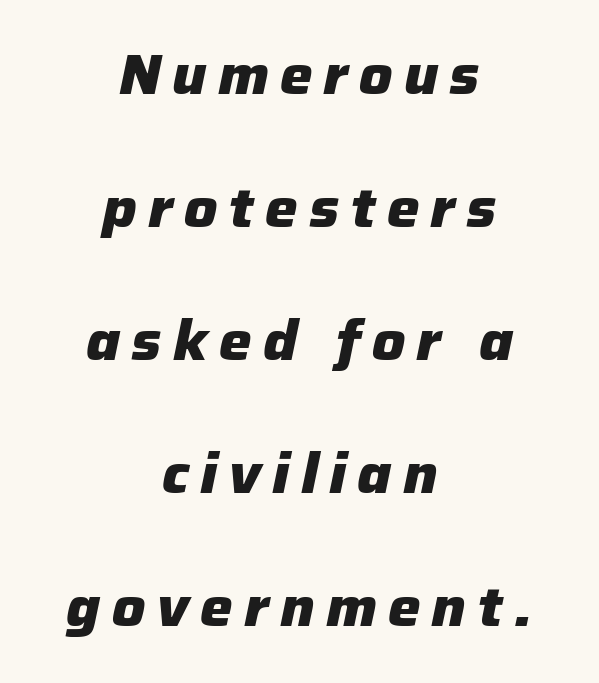
The designer dialed line spacing up above the default. There is plenty of visible air inserted between adjacent glyphs. Character widths vary here, with narrow letters taking less room than wide ones. If you folded the block vertically in half, each line would mirror itself in length. Bare-footed words on every line.
